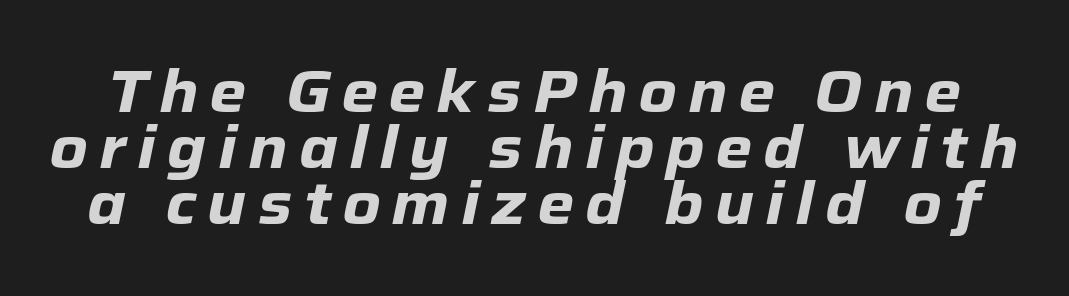
Q: Is the text bold? A: Yes.
Q: Is the text italic (slanted)? A: Yes, it leans right by about 12 degrees.
Q: Is the text underlined? A: No.
Q: Is the spacing between lines tight, normal or loose? A: Tight.
Q: Width (condensed, normal, or wide)? A: Normal.
Q: Stroke contrast? A: Low.
Q: x-height? A: Medium.
Q: Monospaced? A: No.
